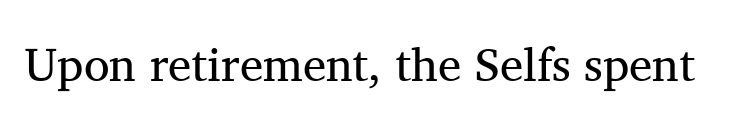
The image shows 47 px regular-weight serif type, upright; set normal letter spacing, not underlined; medium stroke contrast and a medium x-height.
